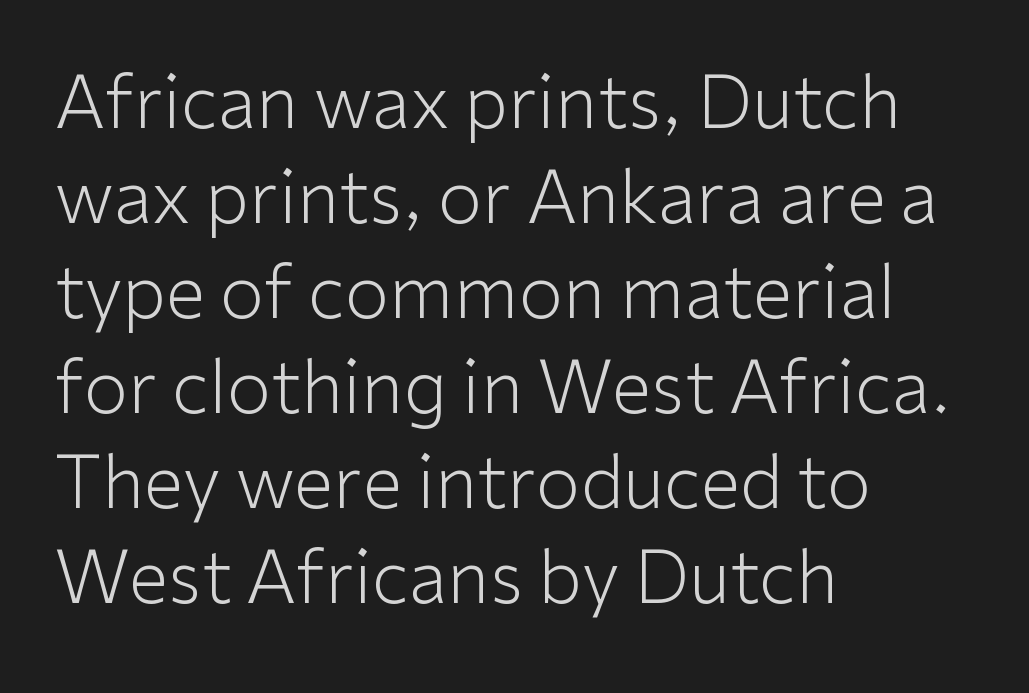
Q: Is the text bold? A: No.
Q: Is the text italic (slanted)? A: No, it is upright.
Q: Is the typeface a serif or a sans-serif typeface? A: Sans-serif.
Q: Is the text underlined? A: No.
Q: How is the paragraph aligned? A: Left-aligned.
Q: Is the spacing between letters normal or unusually wide? A: Normal.
Q: Is the spacing between lines tight, normal or loose? A: Normal.
Q: Width (condensed, normal, or wide)? A: Normal.
Q: Stroke contrast? A: Low.
Q: x-height? A: Medium.
Q: Monospaced? A: No.
